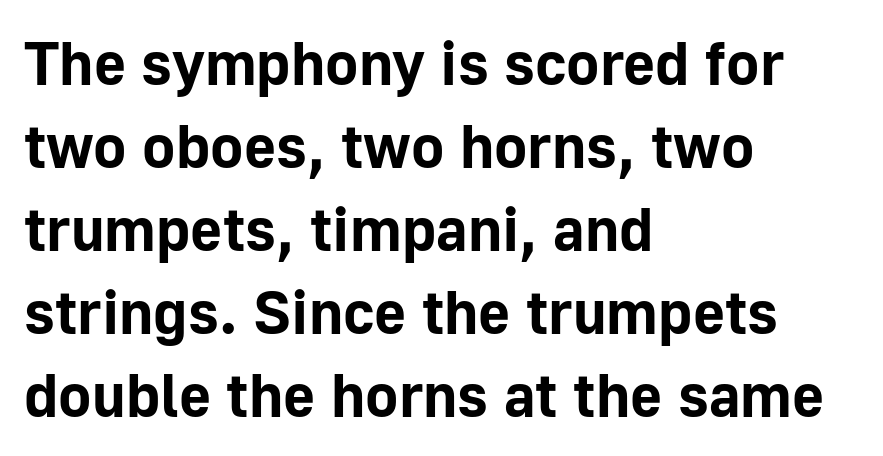
Is this a fixed-width face? No — the glyphs have proportional, varying widths. Nobody touched the tracking dial on this one. This rendering uses left alignment, leaving the right contour irregular. The letters stand upright; this is a roman face. Students, observe: this is what conventionally led text looks like. The typeface chosen for these lines omits serifs.
